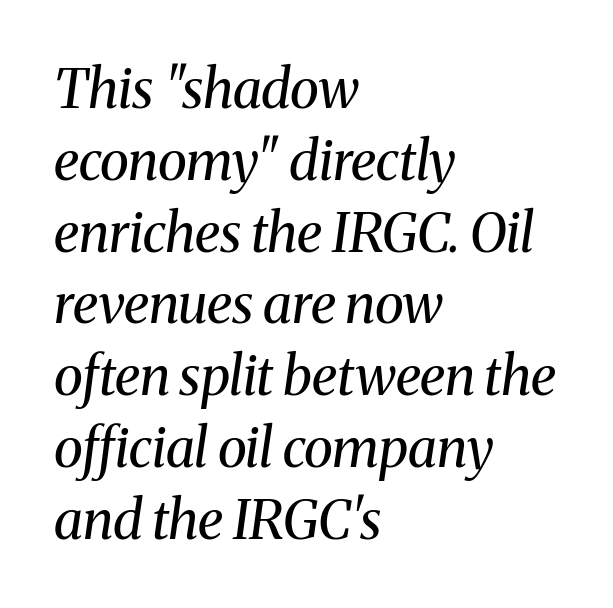
Q: Is the text bold? A: No.
Q: Is the text italic (slanted)? A: Yes, it leans right by about 8 degrees.
Q: Is the typeface a serif or a sans-serif typeface? A: Serif.
Q: Is the text underlined? A: No.
Q: How is the paragraph aligned? A: Left-aligned.
Q: Is the spacing between letters normal or unusually wide? A: Normal.
Q: Is the spacing between lines tight, normal or loose? A: Normal.
Q: Width (condensed, normal, or wide)? A: Normal.
Q: Stroke contrast? A: Medium.
Q: x-height? A: Medium.
Q: Monospaced? A: No.
